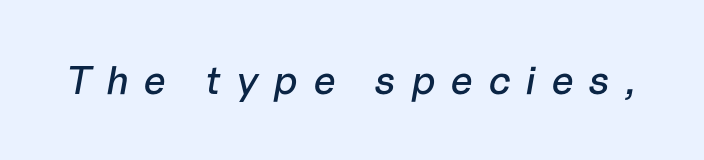
Q: Is the text italic (slanted)? A: Yes, it leans right by about 10 degrees.
Q: Is the text underlined? A: No.
Q: Is the spacing between letters normal or unusually wide? A: Unusually wide.
Q: Width (condensed, normal, or wide)? A: Normal.
Q: Stroke contrast? A: Low.
Q: x-height? A: Medium.
Q: Monospaced? A: No.
